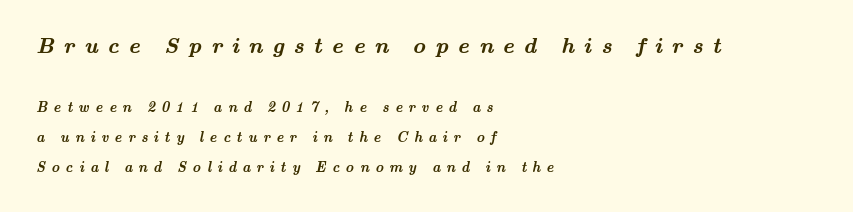
Compared with a centered layout, this one pins lines to the left instead. These lines carry a lot of weight — the face is fully bold. Notice the wide empty band between every row — that's loose leading. Descenders hang freely into open space. How are the letters spaced? Widely, with obvious added tracking.
